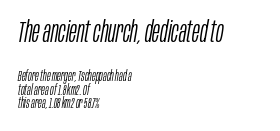
The image shows 29 px light, condensed type, italic (leaning right); set left-aligned, tight line spacing (0.97x), normal letter spacing, not underlined; the first (top) block is 2.07x larger; low stroke contrast and a large x-height.
